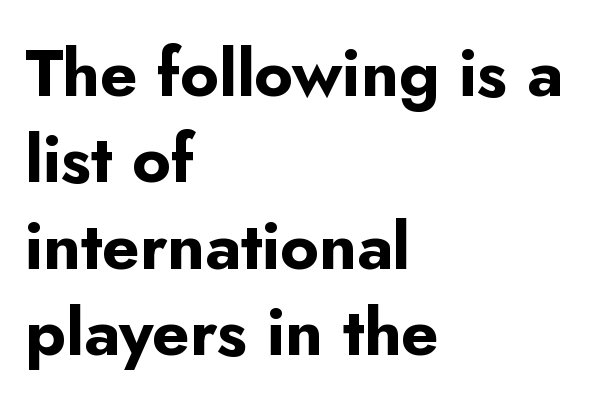
{"serif": "no", "italic": "no", "bold": "yes", "weight": "bold", "width": "normal", "stroke_contrast": "low", "x_height": "small", "monospaced": "no", "underline": "no", "align": "left", "line_spacing": "normal", "line_spacing_ratio": 1.31, "letter_spacing": "normal", "letter_spacing_em": 0.0, "glyph_px": 66}
